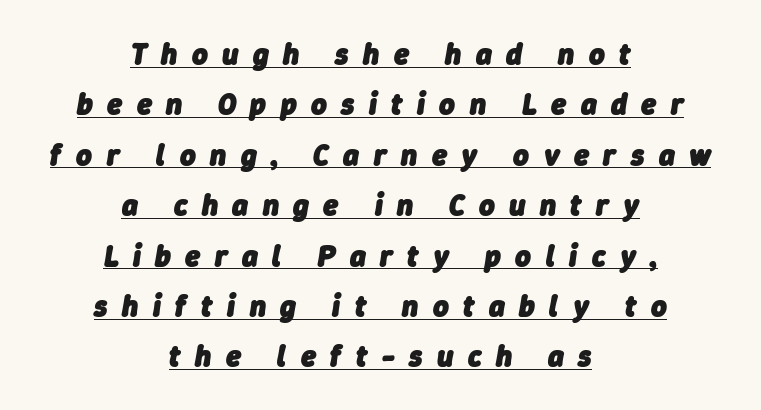
The image shows 30 px heavy type, italic (leaning right); set centered, normal line spacing (1.68x), unusually wide letter spacing (+0.48 em), underlined; low stroke contrast and a medium x-height.
